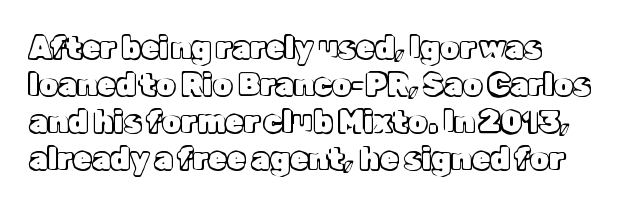
The image shows 30 px text type, upright; set left-aligned, line spacing 1.23x, normal letter spacing, not underlined; a medium x-height.
